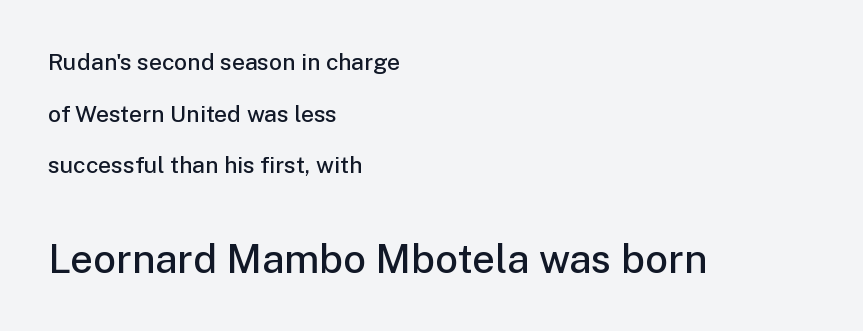
The lines are quadded left. Words appear dense and cohesive because spacing is normal. Underline: absent. Two sizes are in play, and the larger belongs to the second block. Tall strokes in this sample are plumb rather than angled. Stroke terminals: plain, sans-serif.
